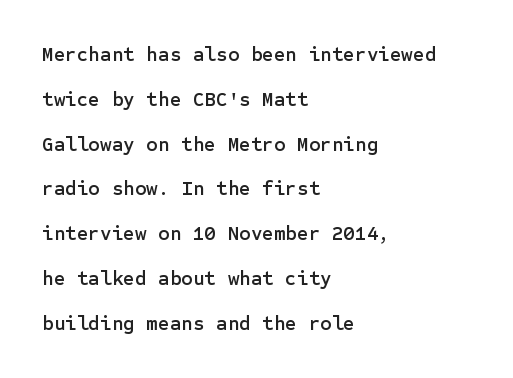
Q: Is the text italic (slanted)? A: No, it is upright.
Q: Is the text underlined? A: No.
Q: How is the paragraph aligned? A: Left-aligned.
Q: Is the spacing between letters normal or unusually wide? A: Normal.
Q: Is the spacing between lines tight, normal or loose? A: Loose.
